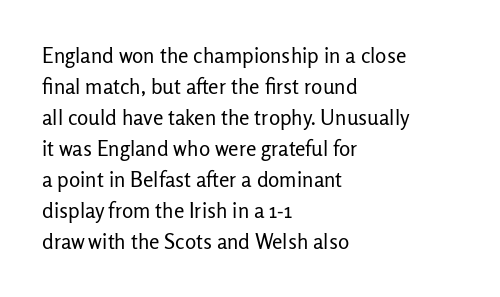
Q: Is the text bold? A: No.
Q: Is the text italic (slanted)? A: No, it is upright.
Q: Is the text underlined? A: No.
Q: How is the paragraph aligned? A: Left-aligned.
Q: Is the spacing between letters normal or unusually wide? A: Normal.
Q: Is the spacing between lines tight, normal or loose? A: Normal.
